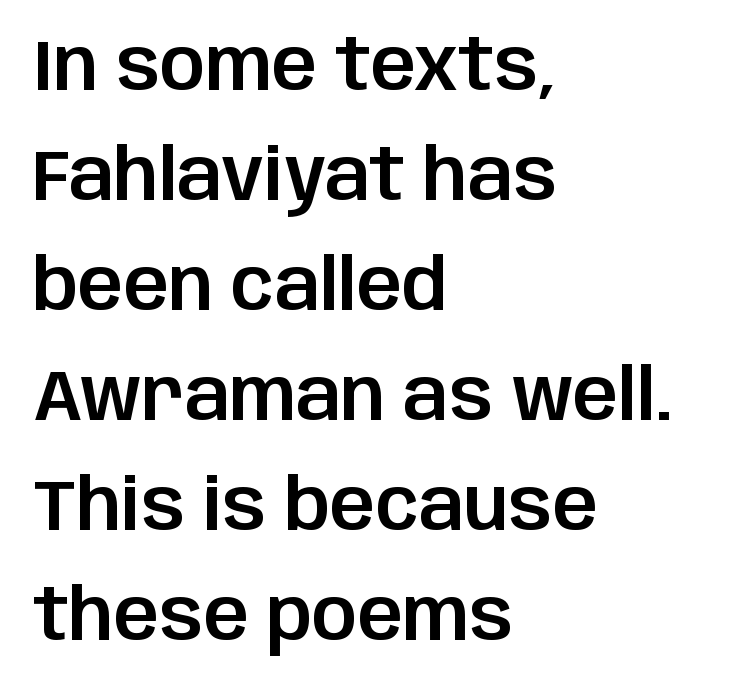
Does the lettering tilt? It doesn't — this is upright. Baseline-to-baseline distance is the conventional proportion of letter height. What stands out about the letter spacing? Nothing — it is the standard amount. Character widths vary here, with narrow letters taking less room than wide ones. A classic flush-left, rag-right setting is used for this passage.
